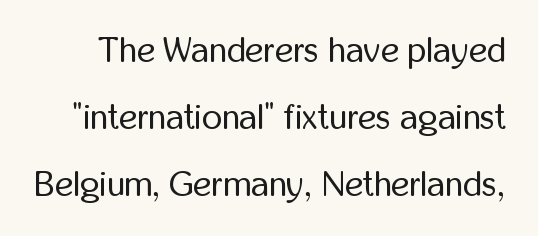
Q: Is the text bold? A: No.
Q: Is the text italic (slanted)? A: No, it is upright.
Q: Is the typeface a serif or a sans-serif typeface? A: Sans-serif.
Q: Is the text underlined? A: No.
Q: Is the spacing between letters normal or unusually wide? A: Normal.
Q: Is the spacing between lines tight, normal or loose? A: Loose.
Q: Width (condensed, normal, or wide)? A: Condensed.
Q: Stroke contrast? A: Low.
Q: x-height? A: Medium.
Q: Monospaced? A: No.
